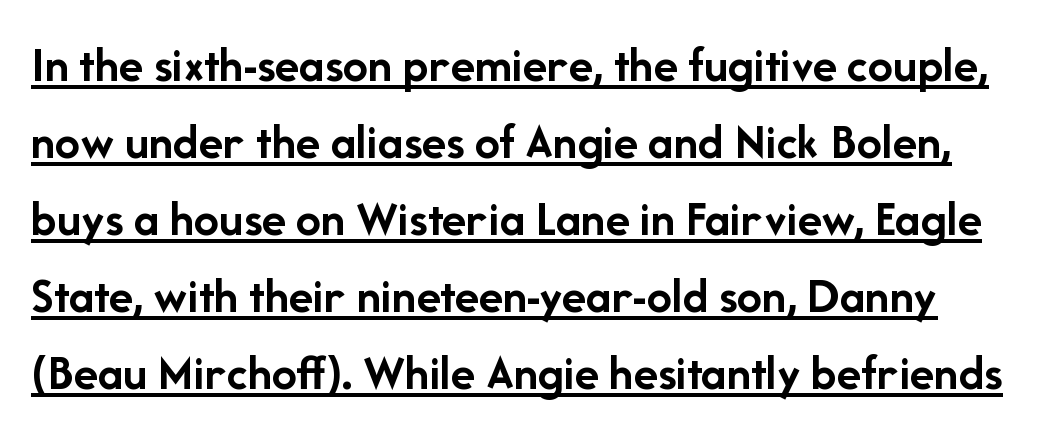
The image shows 50 px semibold sans-serif type, upright; set normal line spacing (1.54x), normal letter spacing, underlined; low stroke contrast and a medium x-height.
